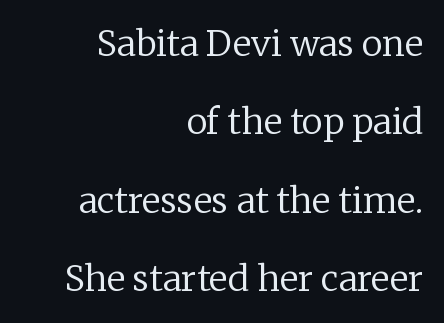
Q: Is the text bold? A: No.
Q: Is the text italic (slanted)? A: No, it is upright.
Q: Is the typeface a serif or a sans-serif typeface? A: Serif.
Q: Is the text underlined? A: No.
Q: How is the paragraph aligned? A: Right-aligned.
Q: Is the spacing between letters normal or unusually wide? A: Normal.
Q: Is the spacing between lines tight, normal or loose? A: Loose.
Q: Width (condensed, normal, or wide)? A: Normal.
Q: Stroke contrast? A: Low.
Q: x-height? A: Medium.
Q: Monospaced? A: No.
